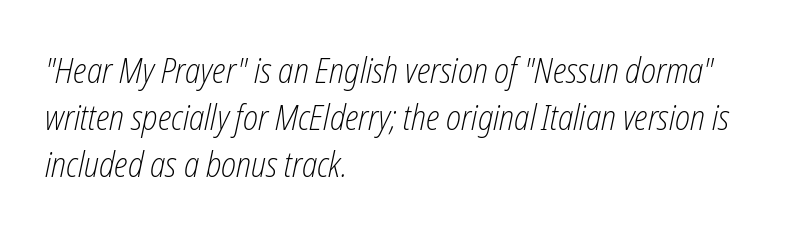
{"italic": "yes", "lean": "right", "slant_degrees": 12, "bold": "no", "weight": "light", "width": "condensed", "stroke_contrast": "low", "x_height": "medium", "monospaced": "no", "underline": "no", "align": "left", "line_spacing": "normal", "line_spacing_ratio": 1.35, "letter_spacing": "normal", "letter_spacing_em": 0.0, "glyph_px": 35}
